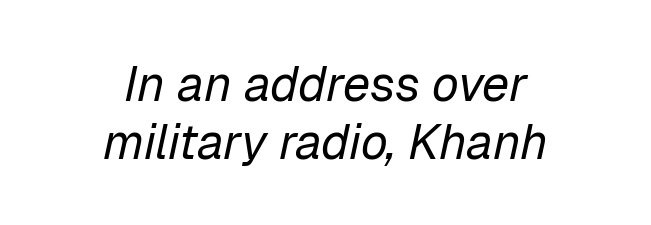
{"italic": "yes", "lean": "right", "slant_degrees": 12, "bold": "no", "weight": "regular", "width": "normal", "stroke_contrast": "low", "x_height": "medium", "monospaced": "no", "underline": "no", "align": "center", "line_spacing_ratio": 1.18, "letter_spacing": "normal", "letter_spacing_em": 0.0, "glyph_px": 49}
